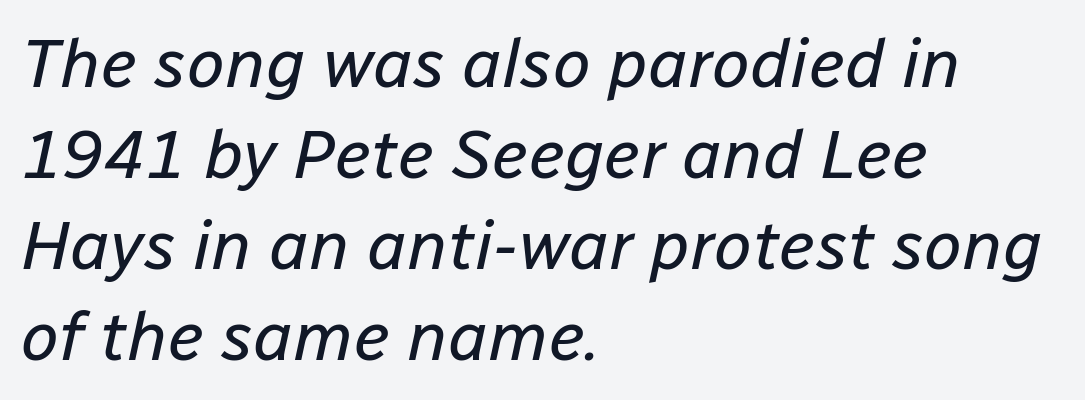
Notice how the stems are inclined rather than vertical — that's the hallmark of italics. The space between consecutive lines is moderate. Varying glyph widths throughout — classic text-font behaviour. These lines are set flush left with a ragged right edge.
